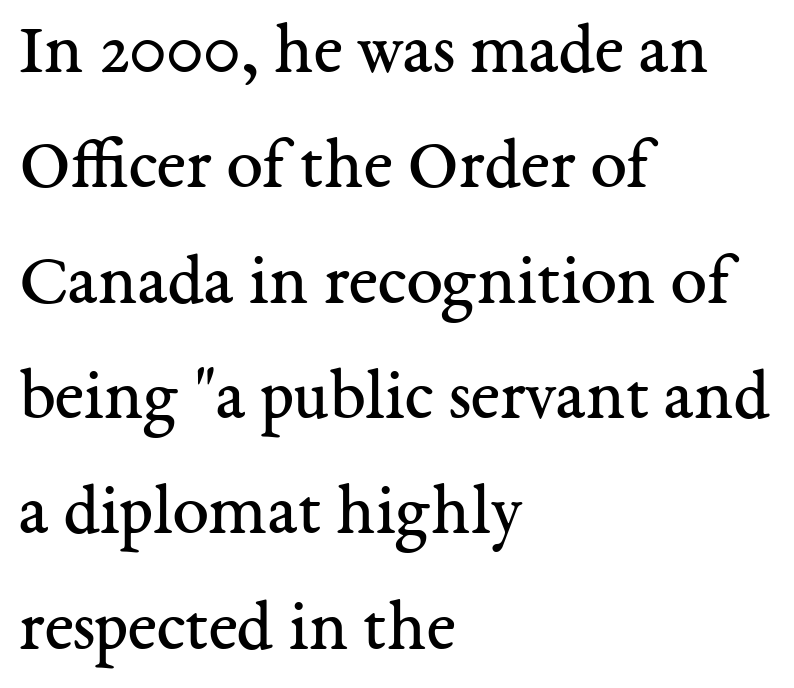
{"serif": "yes", "italic": "no", "bold": "no", "weight": "regular", "width": "normal", "stroke_contrast": "medium", "x_height": "medium", "monospaced": "no", "underline": "no", "align": "left", "line_spacing": "normal", "line_spacing_ratio": 1.58, "letter_spacing": "normal", "letter_spacing_em": 0.0, "glyph_px": 73}
